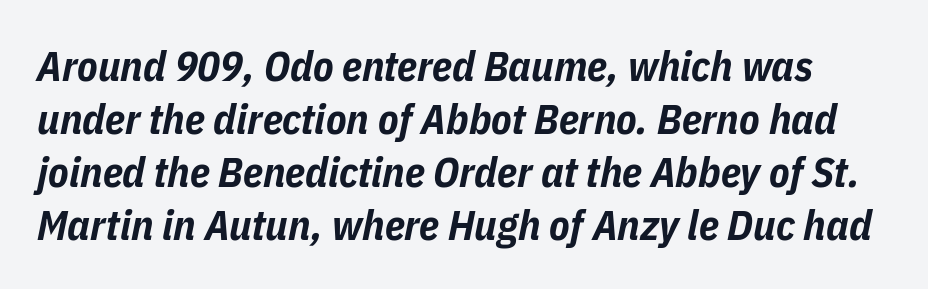
Spacing between characters is what you'd get straight out of the box. Is this a fixed-width face? No — the glyphs have proportional, varying widths. The rows are spaced the way most documents space them. In terms of weight, the rendering is a true, heavy bold. Just letters on the line, the space beneath them empty.
